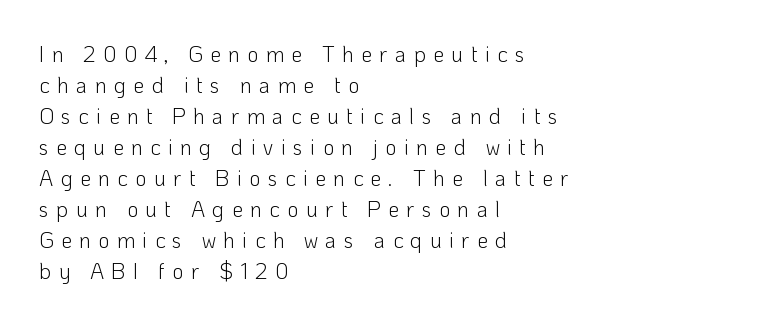
The space beneath each line is pristine and unruled. Stems here are at most as thick as an everyday book face. This is the regular roman posture of the typeface. Typeset ragged right — the left edge is the straight one. The block of text has a typical density, with ordinary space between rows.
